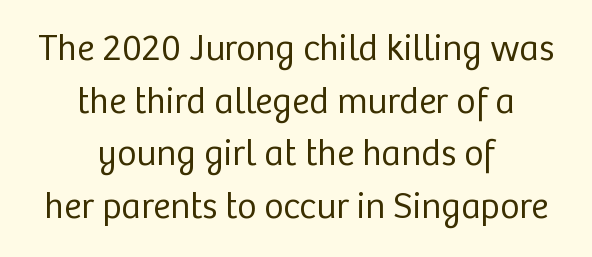
{"serif": "no", "italic": "no", "bold": "no", "weight": "regular", "width": "normal", "stroke_contrast": "low", "x_height": "medium", "monospaced": "no", "underline": "no", "align": "center", "line_spacing": "normal", "line_spacing_ratio": 1.42, "letter_spacing": "normal", "letter_spacing_em": 0.0, "glyph_px": 37}
